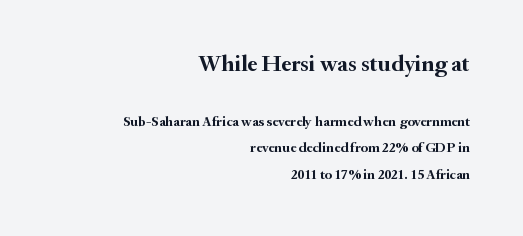
{"italic": "no", "bold": "yes", "underline": "no", "align": "right", "line_spacing_ratio": 1.89, "letter_spacing": "normal", "letter_spacing_em": 0.0, "larger_block": "first", "size_ratio": 1.64, "glyph_px": 23}
